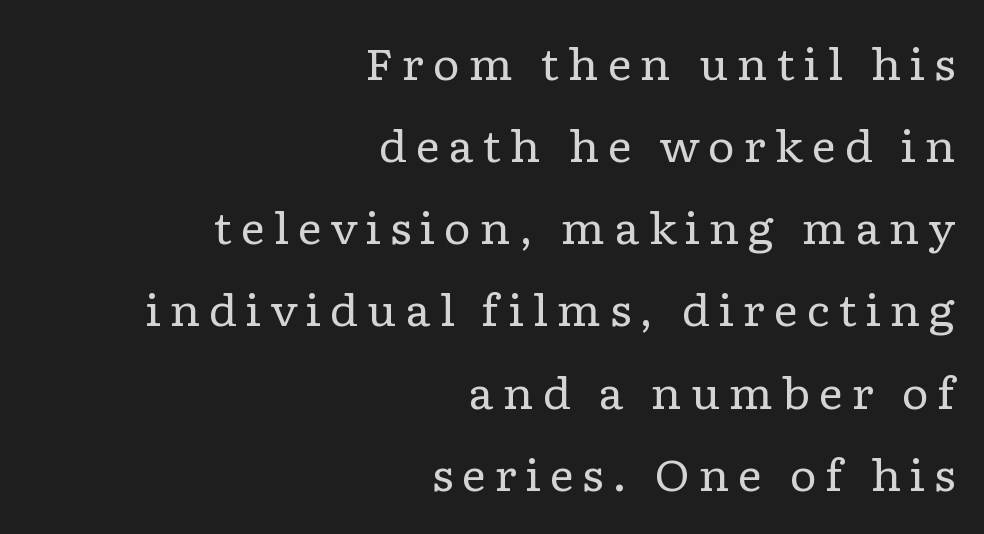
The typesetter chose a ragged-left arrangement here. Do the characters align in a grid? No, the font is proportional. The space directly below the letters is spotless. Students, observe: this is what heavily led, spacious text looks like.
